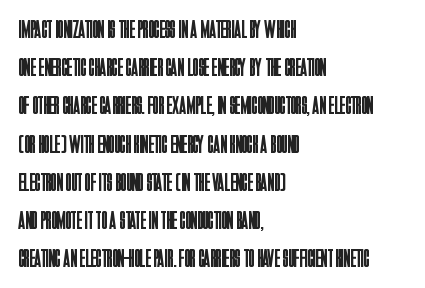
Q: Is the text bold? A: No.
Q: Is the text italic (slanted)? A: No, it is upright.
Q: Is the text underlined? A: No.
Q: How is the paragraph aligned? A: Left-aligned.
Q: Is the spacing between letters normal or unusually wide? A: Normal.
Q: Is the spacing between lines tight, normal or loose? A: Normal.
